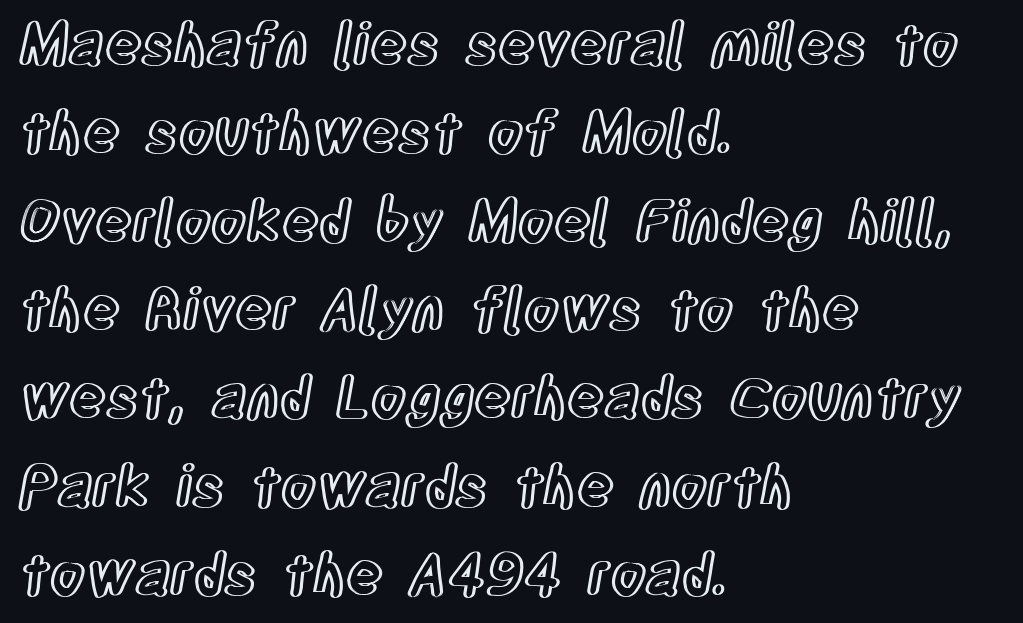
The ragged edge is on the right, which tells us the setting is flush left. The type is set solid horizontally, with unmodified tracking. Here the designer chose a conventional face with non-uniform glyph widths.
